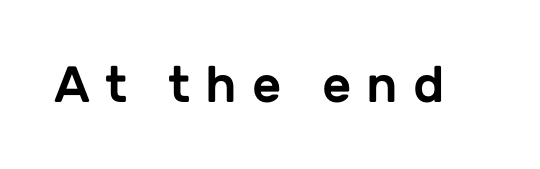
Q: Is the text italic (slanted)? A: No, it is upright.
Q: Is the typeface a serif or a sans-serif typeface? A: Sans-serif.
Q: Is the text underlined? A: No.
Q: Is the spacing between letters normal or unusually wide? A: Unusually wide.
Q: Width (condensed, normal, or wide)? A: Normal.
Q: Stroke contrast? A: Low.
Q: x-height? A: Medium.
Q: Monospaced? A: No.
